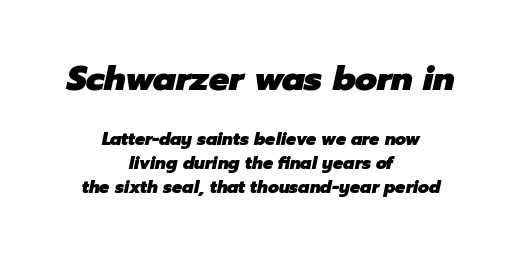
The image shows 34 px heavy type, italic (leaning right); set centered, normal line spacing (1.39x), normal letter spacing, not underlined; the first (top) block is 2.0x larger; low stroke contrast and a medium x-height.
